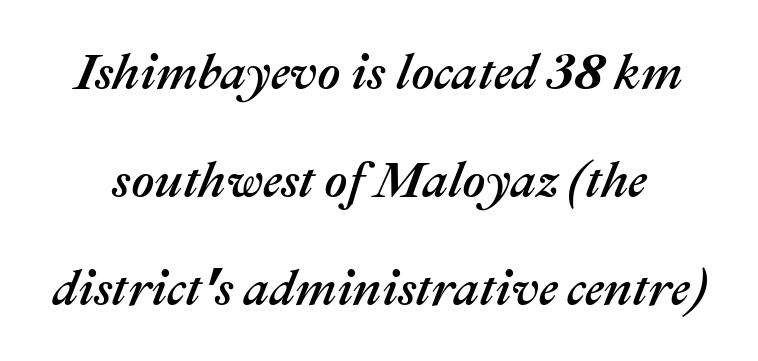
Q: Is the text italic (slanted)? A: Yes, it leans right by about 22 degrees.
Q: Is the text underlined? A: No.
Q: Is the spacing between letters normal or unusually wide? A: Normal.
Q: Is the spacing between lines tight, normal or loose? A: Loose.
Q: Width (condensed, normal, or wide)? A: Normal.
Q: Stroke contrast? A: Medium.
Q: x-height? A: Medium.
Q: Monospaced? A: No.
